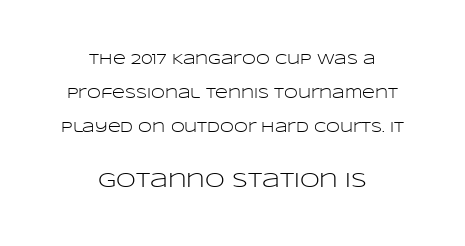
Descender tails drop into unmarked territory. Size contrast runs from small at the top to large at the bottom. Summary of vertical rhythm: relaxed, with wide interline spacing. The tracking reads as untouched default to a designer's eye.
